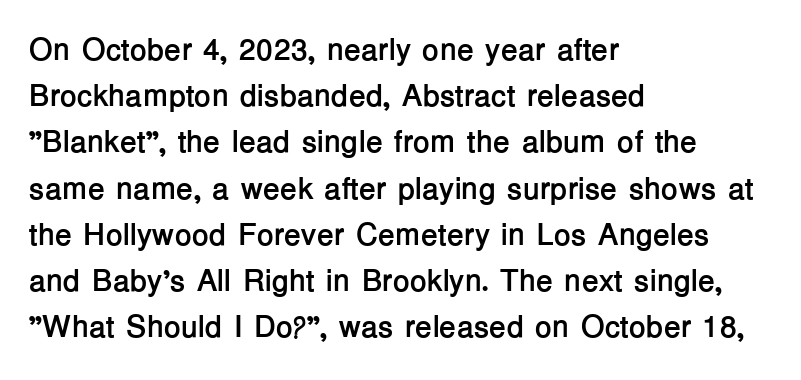
{"serif": "no", "italic": "no", "bold": "yes", "weight": "semibold", "width": "normal", "stroke_contrast": "low", "x_height": "medium", "monospaced": "no", "underline": "no", "align": "left", "line_spacing": "normal", "line_spacing_ratio": 1.49, "letter_spacing": "normal", "letter_spacing_em": 0.0, "glyph_px": 31}
